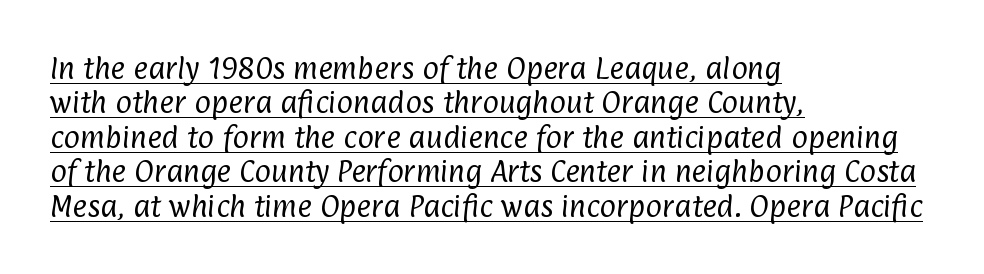
{"bold": "no", "underline": "yes", "align": "left", "line_spacing": "normal", "line_spacing_ratio": 1.38, "letter_spacing": "normal", "letter_spacing_em": 0.0, "glyph_px": 25}
